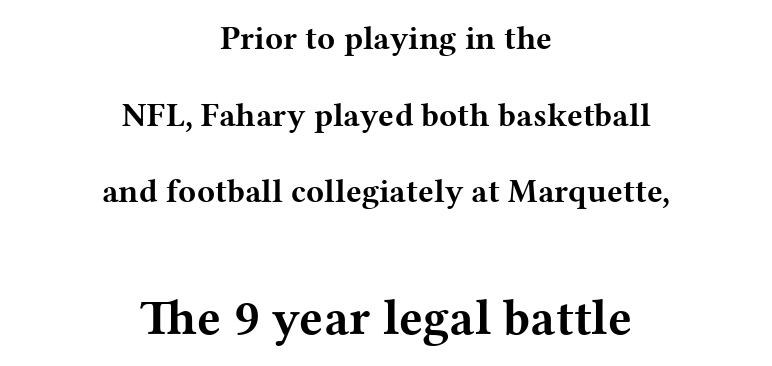
{"serif": "yes", "italic": "no", "bold": "yes", "weight": "bold", "width": "wide", "stroke_contrast": "medium", "x_height": "medium", "monospaced": "no", "underline": "no", "align": "center", "line_spacing": "loose", "line_spacing_ratio": 2.32, "letter_spacing": "normal", "letter_spacing_em": 0.0, "larger_block": "second", "size_ratio": 1.52, "glyph_px": 50}
